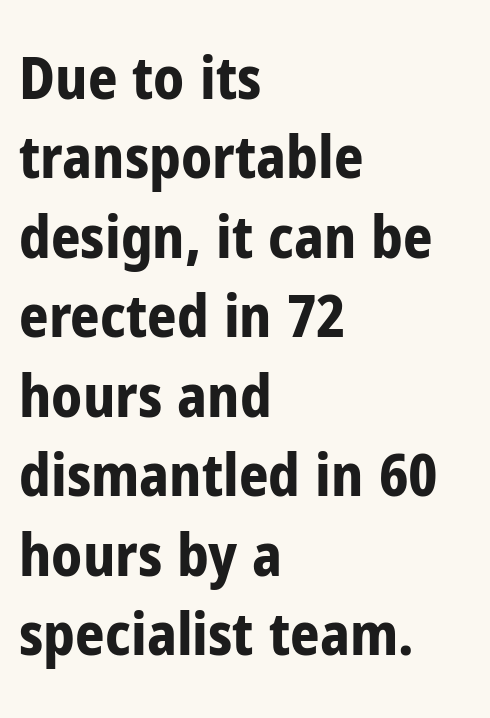
Q: Is the text bold? A: Yes.
Q: Is the text italic (slanted)? A: No, it is upright.
Q: Is the typeface a serif or a sans-serif typeface? A: Sans-serif.
Q: Is the text underlined? A: No.
Q: How is the paragraph aligned? A: Left-aligned.
Q: Is the spacing between letters normal or unusually wide? A: Normal.
Q: Is the spacing between lines tight, normal or loose? A: Normal.
Q: Width (condensed, normal, or wide)? A: Condensed.
Q: Stroke contrast? A: Low.
Q: x-height? A: Medium.
Q: Monospaced? A: No.
